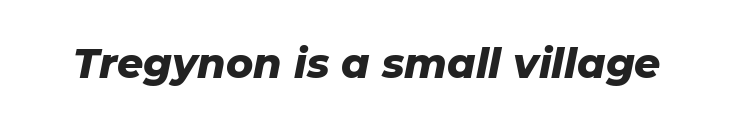
The image shows 41 px heavy type, italic (leaning right); set normal letter spacing, not underlined; low stroke contrast and a medium x-height.
